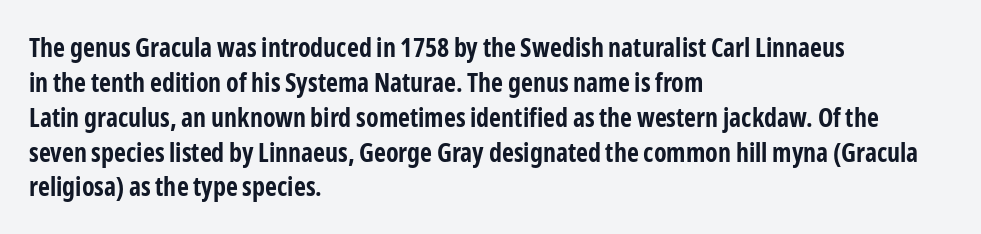
The image shows 26 px bold type, upright; set left-aligned, normal line spacing (1.34x), normal letter spacing, not underlined.
